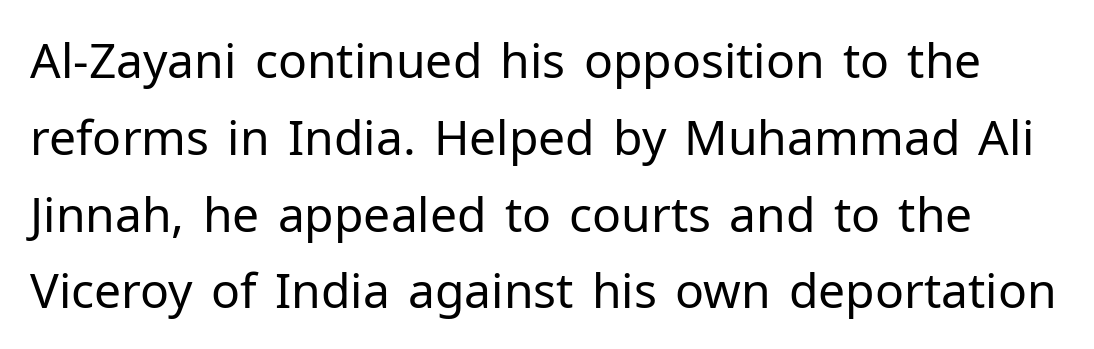
{"serif": "no", "italic": "no", "bold": "no", "weight": "regular", "width": "normal", "stroke_contrast": "low", "x_height": "medium", "monospaced": "no", "underline": "no", "line_spacing": "normal", "line_spacing_ratio": 1.6, "letter_spacing": "normal", "letter_spacing_em": 0.0, "glyph_px": 48}
